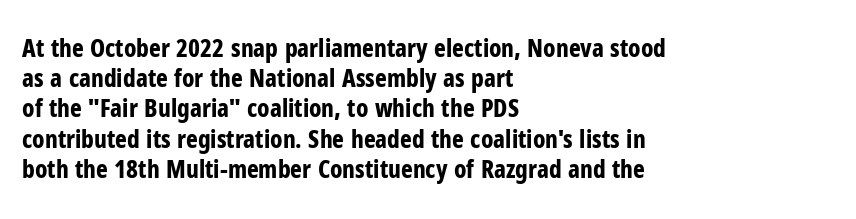
The image shows 25 px bold type, upright; set left-aligned, line spacing 1.21x, normal letter spacing, not underlined.
